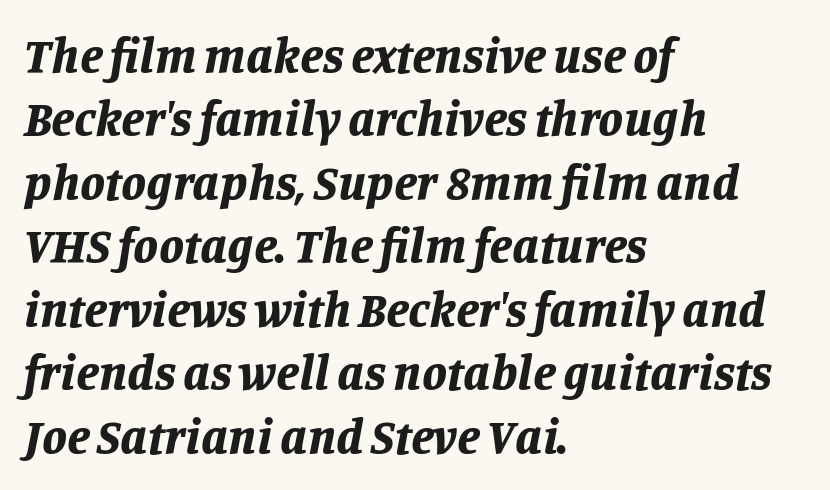
Q: Is the text bold? A: Yes.
Q: Is the text italic (slanted)? A: Yes, it leans right by about 11 degrees.
Q: Is the text underlined? A: No.
Q: How is the paragraph aligned? A: Left-aligned.
Q: Is the spacing between letters normal or unusually wide? A: Normal.
Q: Is the spacing between lines tight, normal or loose? A: Normal.
Q: Width (condensed, normal, or wide)? A: Normal.
Q: Stroke contrast? A: Low.
Q: x-height? A: Large.
Q: Monospaced? A: No.
